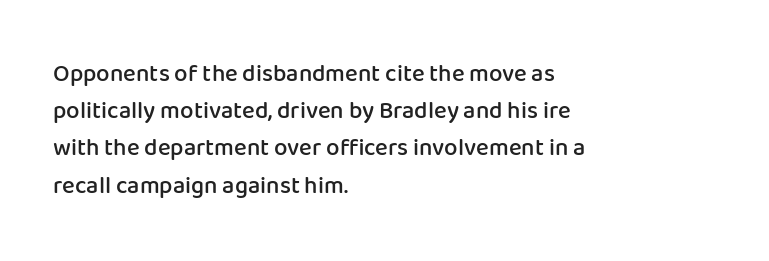
Q: Is the text bold? A: Semi-bold.
Q: Is the text italic (slanted)? A: No, it is upright.
Q: Is the text underlined? A: No.
Q: How is the paragraph aligned? A: Left-aligned.
Q: Is the spacing between letters normal or unusually wide? A: Normal.
Q: Is the spacing between lines tight, normal or loose? A: Normal.
